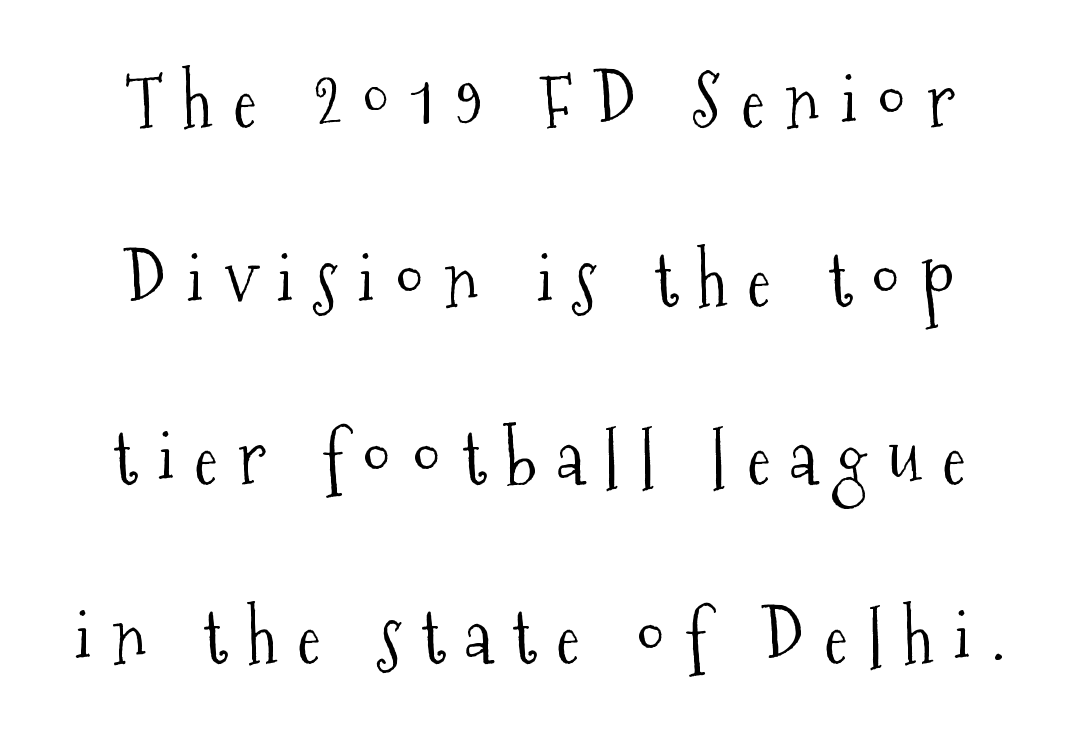
The image shows 72 px light, condensed serif type, upright; set loose line spacing (2.48x), unusually wide letter spacing (+0.28 em), not underlined; medium stroke contrast and a medium x-height.
